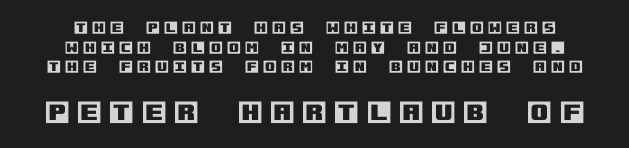
Q: Is the text italic (slanted)? A: No, it is upright.
Q: Is the text underlined? A: No.
Q: Is the spacing between letters normal or unusually wide? A: Unusually wide.
Q: Is the spacing between lines tight, normal or loose? A: Normal.
Q: Which block of text is set in a larger size, the first (top) or the second (bottom)? A: The second (bottom) one.
